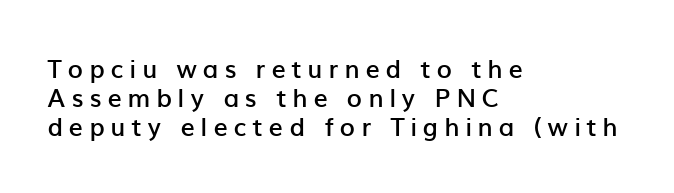
The image shows 25 px text type, upright; set left-aligned, line spacing 1.17x, unusually wide letter spacing (+0.24 em), not underlined.
